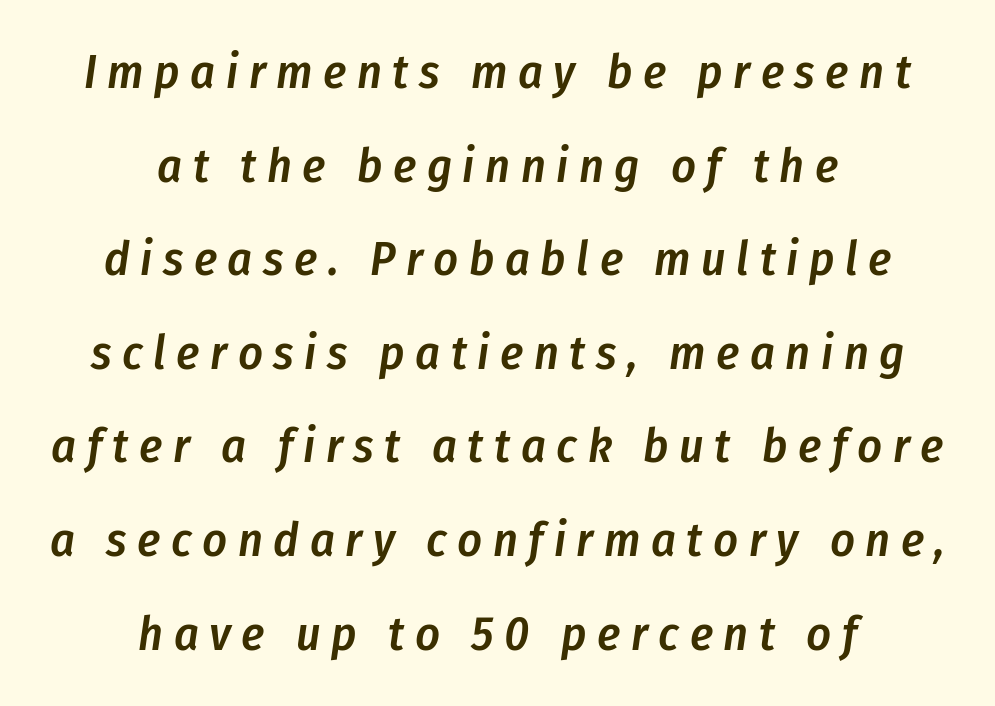
{"italic": "yes", "lean": "right", "slant_degrees": 8, "bold": "semi", "weight": "semibold", "width": "condensed", "stroke_contrast": "low", "x_height": "medium", "monospaced": "no", "underline": "no", "align": "center", "line_spacing": "loose", "line_spacing_ratio": 1.95, "letter_spacing": "wide", "letter_spacing_em": 0.22, "glyph_px": 48}
